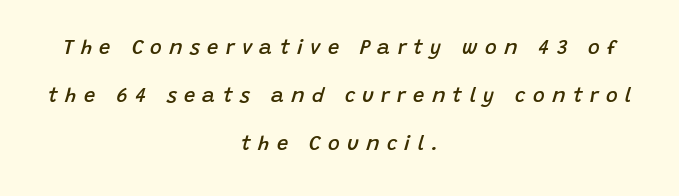
The image shows 20 px text type, italic (leaning right); set centered, loose line spacing (2.41x), unusually wide letter spacing (+0.37 em), not underlined.
